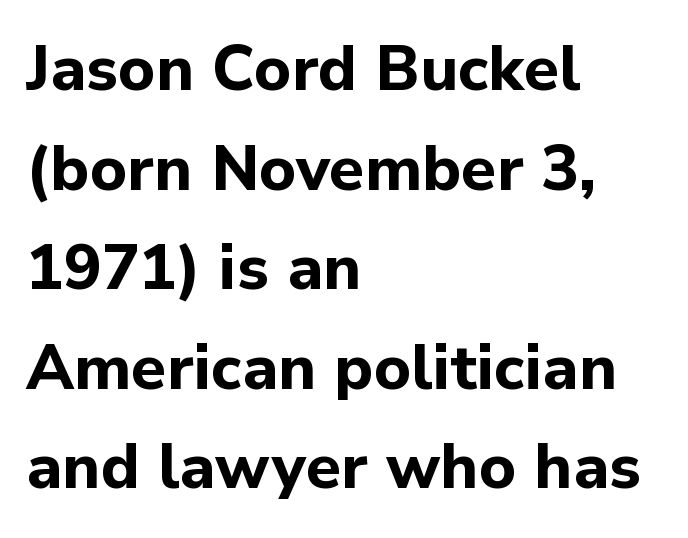
Q: Is the text bold? A: Yes.
Q: Is the text italic (slanted)? A: No, it is upright.
Q: Is the typeface a serif or a sans-serif typeface? A: Sans-serif.
Q: Is the text underlined? A: No.
Q: How is the paragraph aligned? A: Left-aligned.
Q: Is the spacing between letters normal or unusually wide? A: Normal.
Q: Is the spacing between lines tight, normal or loose? A: Normal.
Q: Width (condensed, normal, or wide)? A: Normal.
Q: Stroke contrast? A: Low.
Q: x-height? A: Medium.
Q: Monospaced? A: No.
